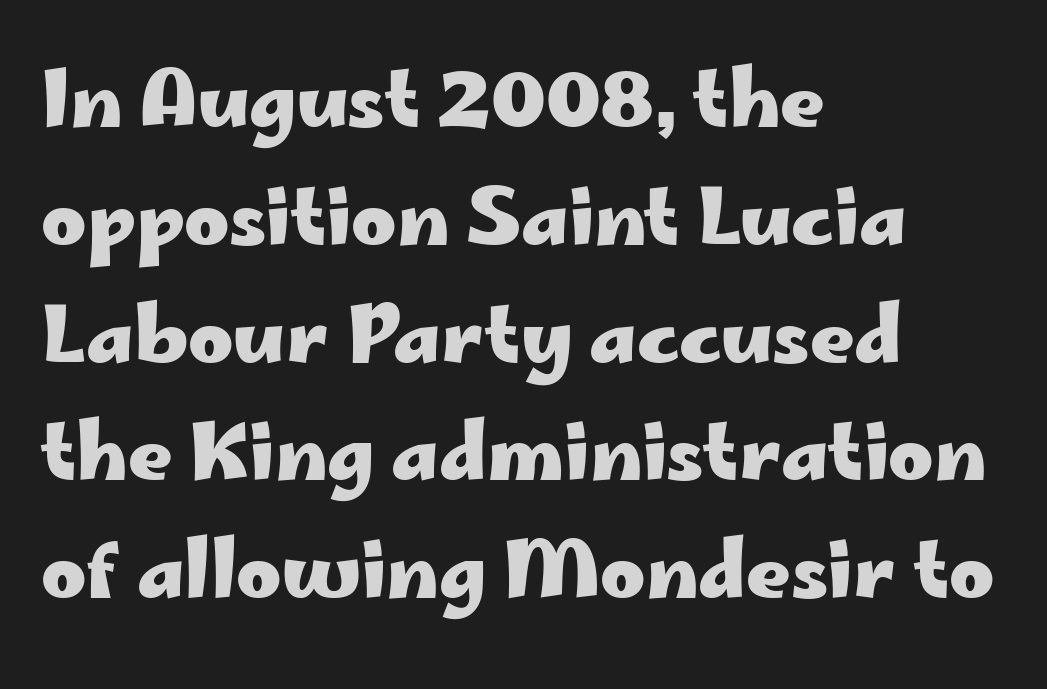
The image shows 77 px heavy, wide sans-serif type, upright; set left-aligned, normal line spacing (1.53x), normal letter spacing, not underlined; low stroke contrast and a small x-height.
